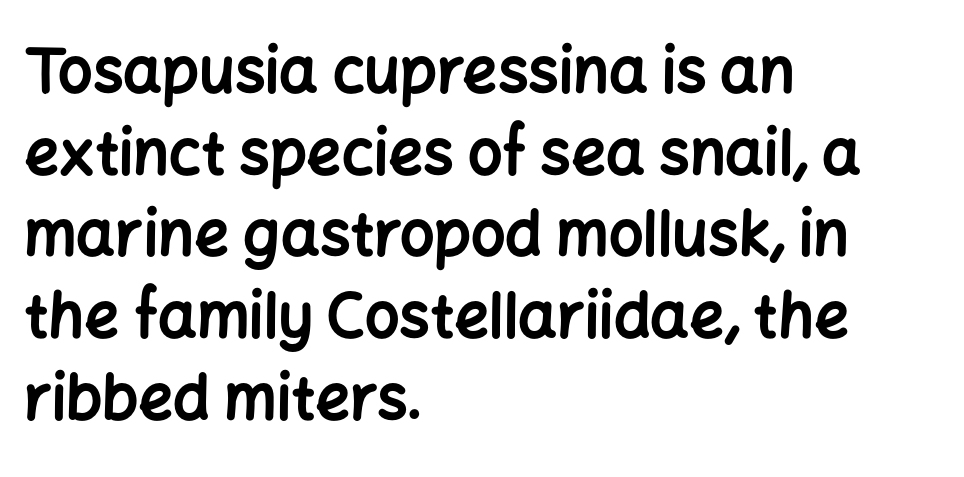
Proportional: the letters do not fall into vertical columns. Posture: straight, roman, zero tilt. The strokes are fattened all the way to bold. Teacher's note: observe the even left margin — that is flush-left alignment.
